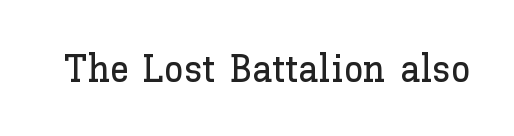
Q: Is the text italic (slanted)? A: No, it is upright.
Q: Is the text underlined? A: No.
Q: Is the spacing between letters normal or unusually wide? A: Normal.
Q: Width (condensed, normal, or wide)? A: Normal.
Q: Stroke contrast? A: Low.
Q: x-height? A: Medium.
Q: Monospaced? A: No.
